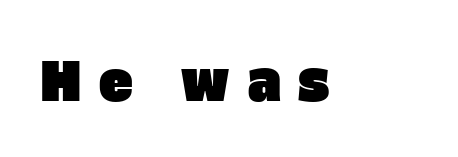
{"serif": "no", "width": "normal", "stroke_contrast": "low", "x_height": "large", "monospaced": "no", "underline": "no", "letter_spacing": "wide", "letter_spacing_em": 0.35, "glyph_px": 51}
